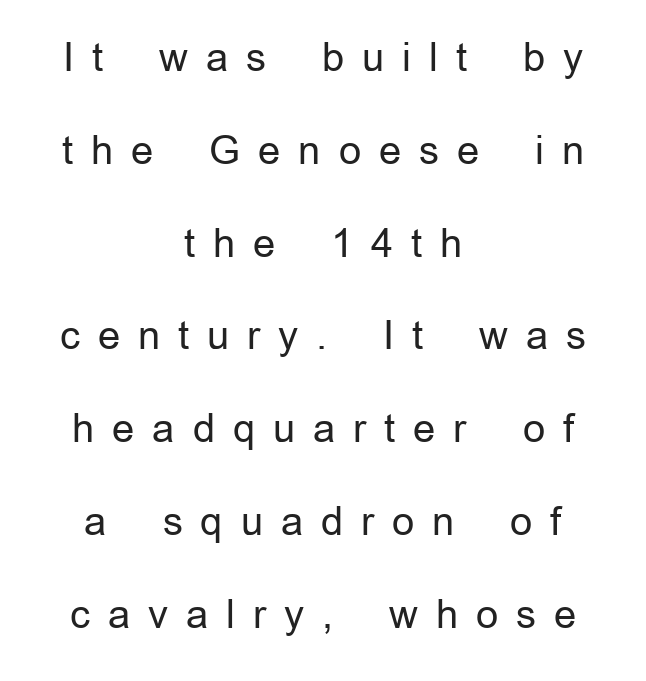
Q: Is the text bold? A: No.
Q: Is the text italic (slanted)? A: No, it is upright.
Q: Is the typeface a serif or a sans-serif typeface? A: Sans-serif.
Q: Is the text underlined? A: No.
Q: How is the paragraph aligned? A: Centered.
Q: Is the spacing between letters normal or unusually wide? A: Unusually wide.
Q: Is the spacing between lines tight, normal or loose? A: Loose.
Q: Width (condensed, normal, or wide)? A: Normal.
Q: Stroke contrast? A: Low.
Q: x-height? A: Medium.
Q: Monospaced? A: No.
